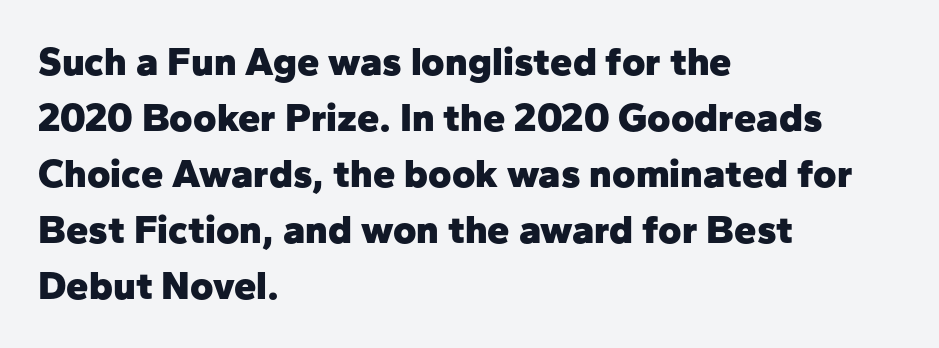
Grotesque or geometric, the face here clearly has no serifs. Look at the stroke-to-counter ratio: heavy, a bold. This sample has the flowing, uneven cadence of proportional lettering. Clear beneath every line of the passage.
